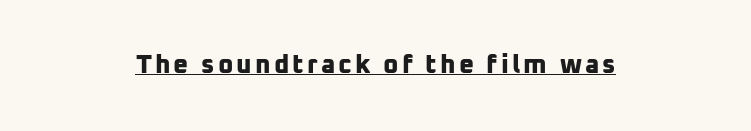
Q: Is the text bold? A: Yes.
Q: Is the text underlined? A: Yes.
Q: How is the paragraph aligned? A: Centered.
